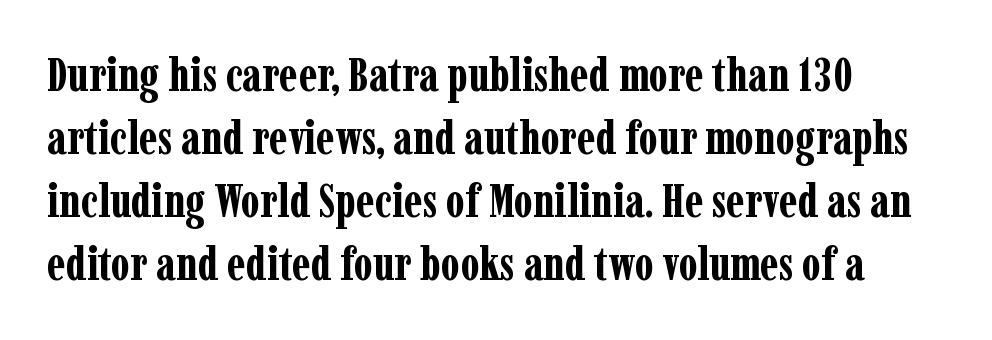
The rendering anchors every line to the left-hand side. Clear beneath every line of the passage. Ascenders rise straight up at ninety degrees. How are the letters spaced? Ordinarily, with no added tracking. Small tapered or slab feet sit at the stroke ends, so this counts as serif. A full-strength bold gives these letters their thick strokes.
